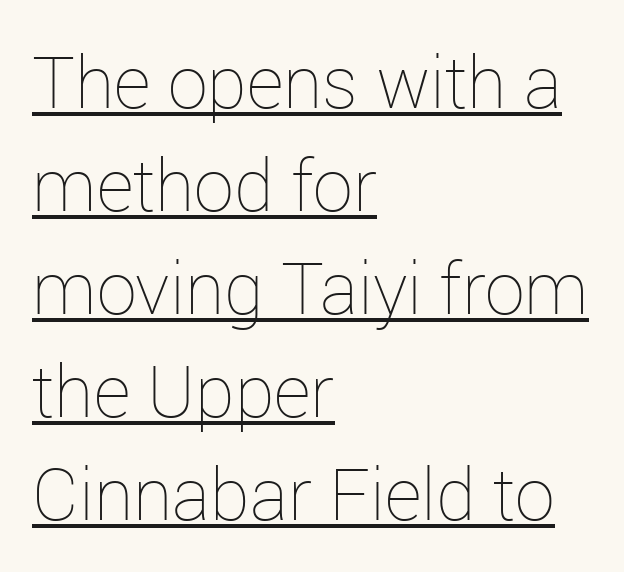
Q: Is the text bold? A: No.
Q: Is the text italic (slanted)? A: No, it is upright.
Q: Is the text underlined? A: Yes.
Q: How is the paragraph aligned? A: Left-aligned.
Q: Is the spacing between letters normal or unusually wide? A: Normal.
Q: Is the spacing between lines tight, normal or loose? A: Normal.
Q: Width (condensed, normal, or wide)? A: Normal.
Q: Stroke contrast? A: Low.
Q: x-height? A: Medium.
Q: Monospaced? A: No.
